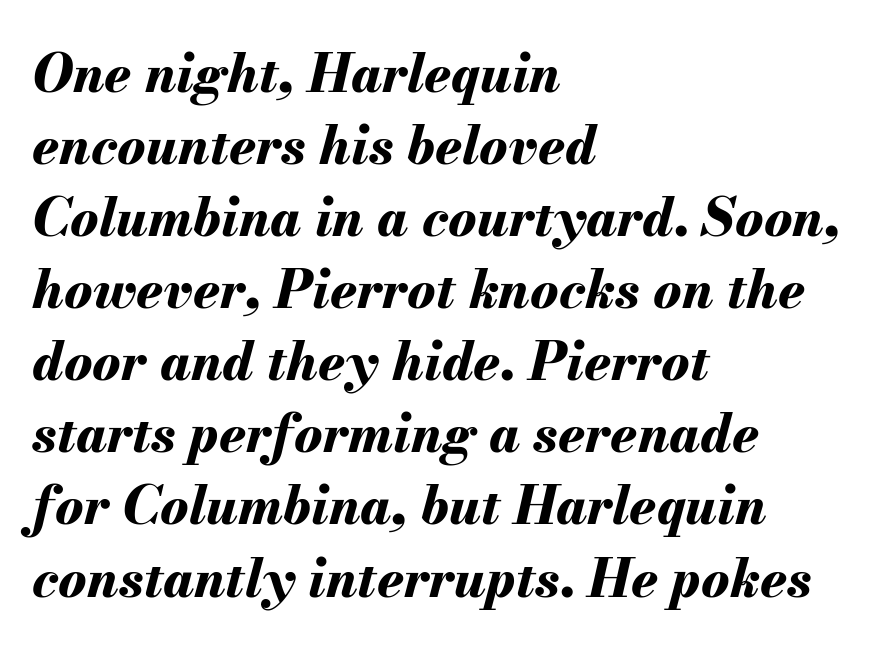
Q: Is the text bold? A: Yes.
Q: Is the text italic (slanted)? A: Yes, it leans right by about 13 degrees.
Q: Is the text underlined? A: No.
Q: How is the paragraph aligned? A: Left-aligned.
Q: Is the spacing between letters normal or unusually wide? A: Normal.
Q: Is the spacing between lines tight, normal or loose? A: Normal.
Q: Width (condensed, normal, or wide)? A: Normal.
Q: Stroke contrast? A: Medium.
Q: x-height? A: Small.
Q: Monospaced? A: No.
